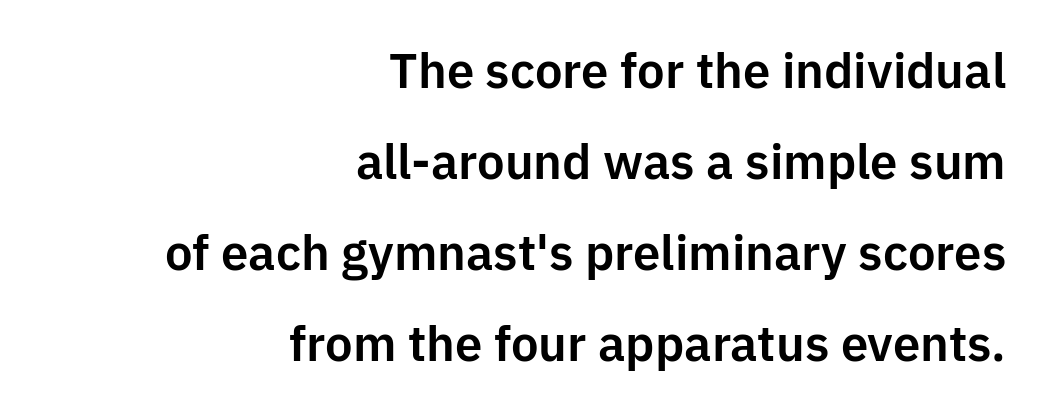
The compositor pushed each line to the right boundary. The area under the type is left untouched. These lines are composed in type without serifs. Varying glyph widths throughout — classic text-font behaviour. Vertical strokes here are truly vertical. Is the letter spacing exaggerated? No — it looks like the ordinary default.
